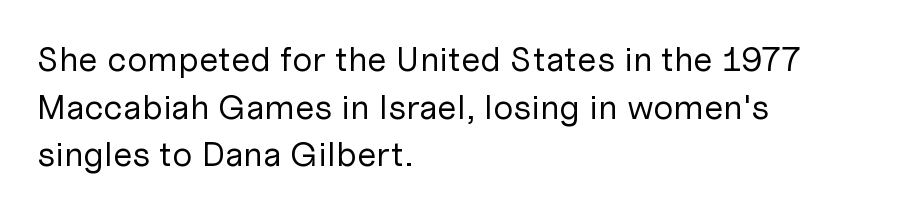
Q: Is the text bold? A: No.
Q: Is the text italic (slanted)? A: No, it is upright.
Q: Is the typeface a serif or a sans-serif typeface? A: Sans-serif.
Q: Is the text underlined? A: No.
Q: How is the paragraph aligned? A: Left-aligned.
Q: Is the spacing between letters normal or unusually wide? A: Normal.
Q: Is the spacing between lines tight, normal or loose? A: Normal.
Q: Width (condensed, normal, or wide)? A: Normal.
Q: Stroke contrast? A: Low.
Q: x-height? A: Medium.
Q: Monospaced? A: No.
